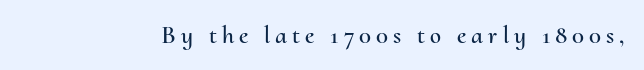
The image shows 25 px text type, upright; set unusually wide letter spacing (+0.2 em), not underlined.
